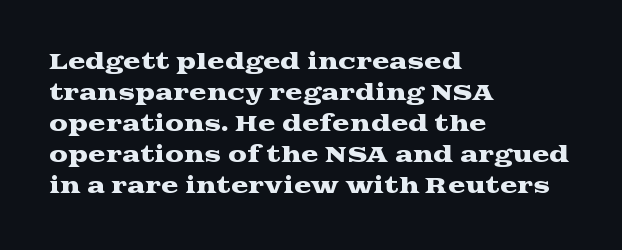
Q: Is the text italic (slanted)? A: No, it is upright.
Q: Is the text underlined? A: No.
Q: How is the paragraph aligned? A: Left-aligned.
Q: Is the spacing between letters normal or unusually wide? A: Normal.
Q: Is the spacing between lines tight, normal or loose? A: Normal.
